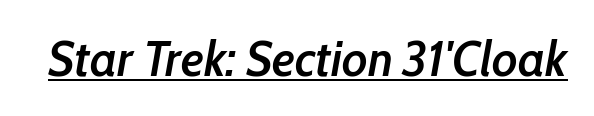
{"italic": "yes", "lean": "right", "slant_degrees": 10, "bold": "semi", "weight": "semibold", "width": "condensed", "stroke_contrast": "low", "x_height": "medium", "monospaced": "no", "underline": "yes", "letter_spacing": "normal", "letter_spacing_em": 0.0, "glyph_px": 50}
